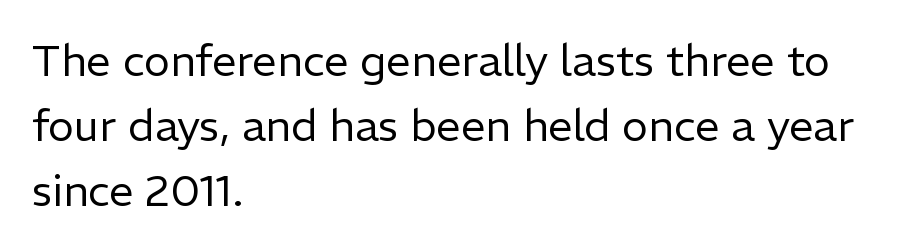
The image shows 44 px regular-weight sans-serif type, upright; set left-aligned, normal line spacing (1.48x), normal letter spacing, not underlined; low stroke contrast and a medium x-height.
